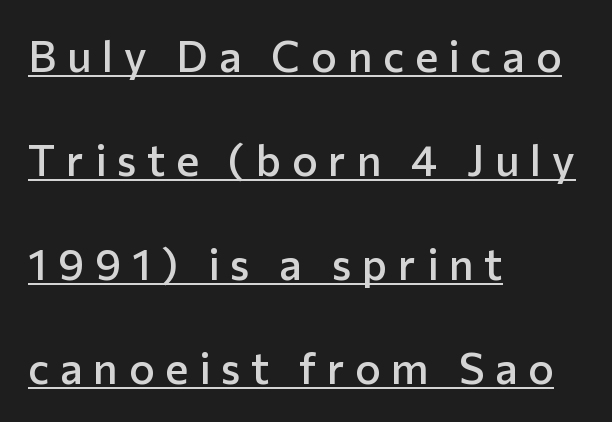
Q: Is the text bold? A: Semi-bold.
Q: Is the text italic (slanted)? A: No, it is upright.
Q: Is the typeface a serif or a sans-serif typeface? A: Sans-serif.
Q: Is the text underlined? A: Yes.
Q: How is the paragraph aligned? A: Left-aligned.
Q: Is the spacing between letters normal or unusually wide? A: Unusually wide.
Q: Is the spacing between lines tight, normal or loose? A: Loose.
Q: Width (condensed, normal, or wide)? A: Normal.
Q: Stroke contrast? A: Low.
Q: x-height? A: Medium.
Q: Monospaced? A: No.
